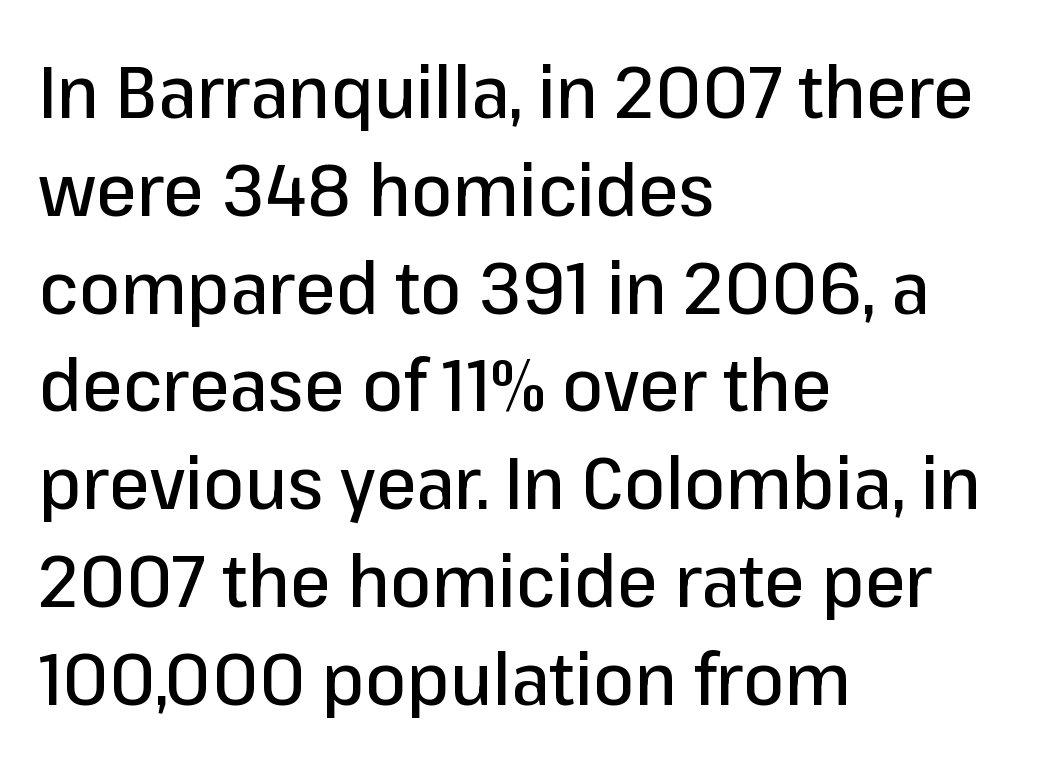
{"serif": "no", "italic": "no", "width": "normal", "stroke_contrast": "low", "x_height": "medium", "monospaced": "no", "underline": "no", "align": "left", "line_spacing": "normal", "line_spacing_ratio": 1.34, "letter_spacing": "normal", "letter_spacing_em": 0.0, "glyph_px": 73}
